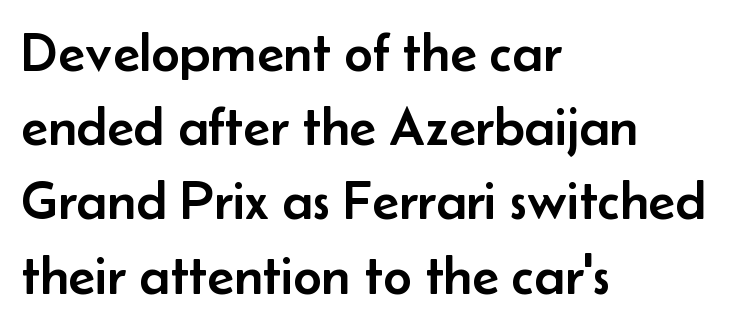
Q: Is the text italic (slanted)? A: No, it is upright.
Q: Is the typeface a serif or a sans-serif typeface? A: Sans-serif.
Q: Is the text underlined? A: No.
Q: How is the paragraph aligned? A: Left-aligned.
Q: Is the spacing between letters normal or unusually wide? A: Normal.
Q: Is the spacing between lines tight, normal or loose? A: Normal.
Q: Width (condensed, normal, or wide)? A: Normal.
Q: Stroke contrast? A: Low.
Q: x-height? A: Small.
Q: Monospaced? A: No.
